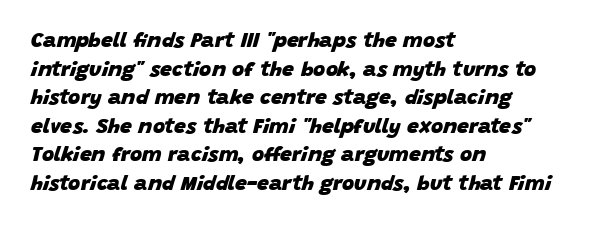
Q: Is the text bold? A: Yes.
Q: Is the text italic (slanted)? A: Yes, it leans right by about 15 degrees.
Q: Is the text underlined? A: No.
Q: How is the paragraph aligned? A: Left-aligned.
Q: Is the spacing between letters normal or unusually wide? A: Normal.
Q: Is the spacing between lines tight, normal or loose? A: Normal.
